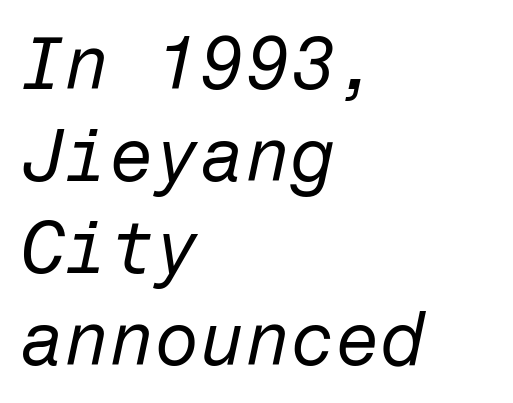
Q: Is the text bold? A: No.
Q: Is the text italic (slanted)? A: Yes, it leans right by about 12 degrees.
Q: Is the text underlined? A: No.
Q: How is the paragraph aligned? A: Left-aligned.
Q: Is the spacing between letters normal or unusually wide? A: Normal.
Q: Is the spacing between lines tight, normal or loose? A: Normal.
Q: Width (condensed, normal, or wide)? A: Normal.
Q: Stroke contrast? A: Low.
Q: x-height? A: Medium.
